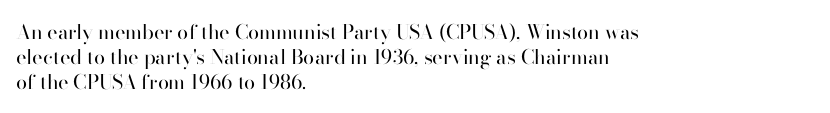
The image shows 20 px text type, upright; set left-aligned, line spacing 1.24x, normal letter spacing, not underlined.
